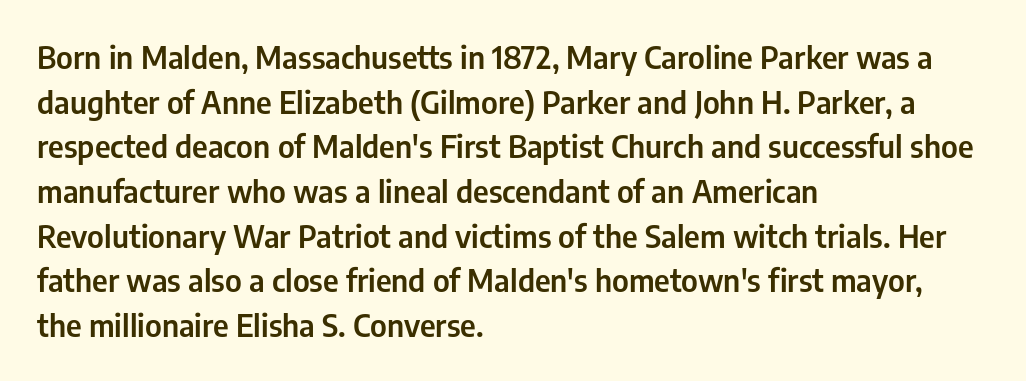
Glyph-to-glyph distance matches everyday printed text. The typography opts for an upright posture over an oblique one. The passage is arranged the way most books set body copy — flush left. Do the characters align in a grid? No, the font is proportional.
